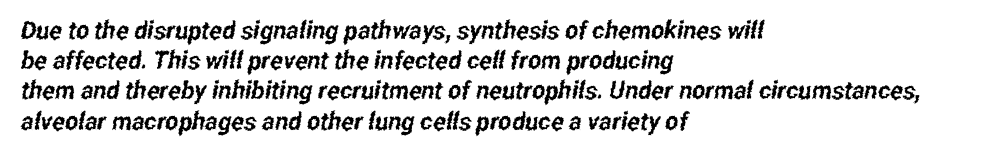
{"underline": "no", "align": "left", "line_spacing_ratio": 1.21, "letter_spacing": "normal", "letter_spacing_em": 0.0, "glyph_px": 25}
